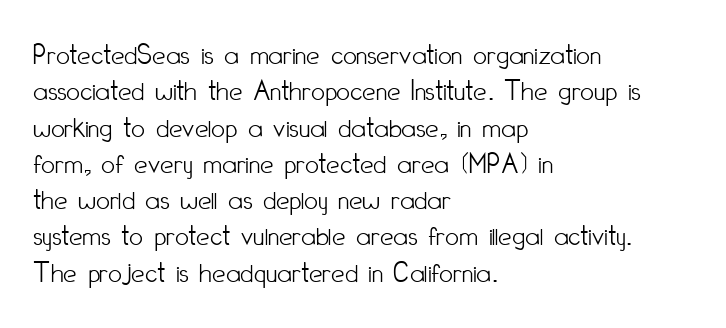
{"serif": "no", "italic": "no", "bold": "no", "weight": "light", "width": "condensed", "stroke_contrast": "low", "x_height": "small", "monospaced": "no", "underline": "no", "align": "left", "line_spacing_ratio": 1.21, "letter_spacing": "normal", "letter_spacing_em": 0.0, "glyph_px": 30}
